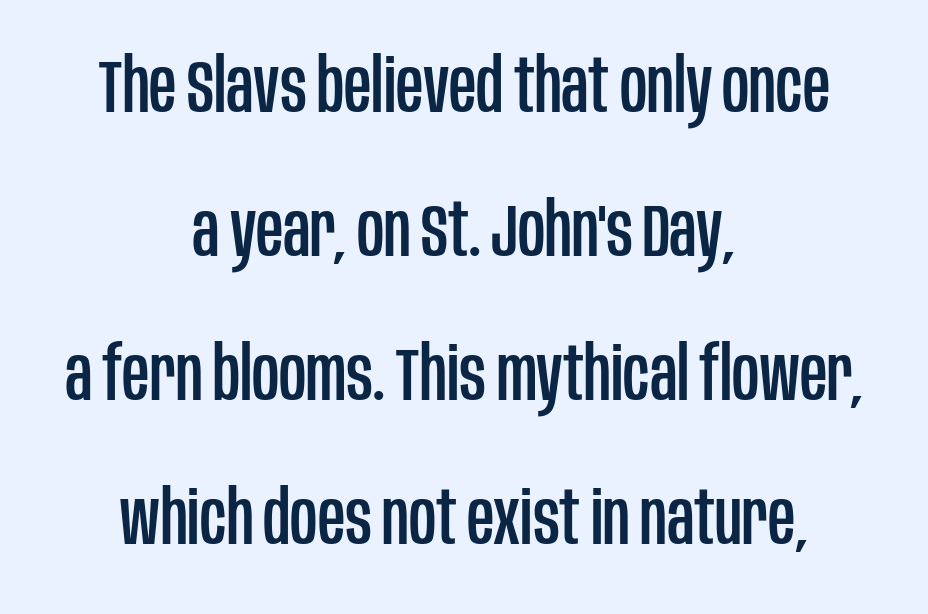
{"serif": "no", "italic": "no", "width": "condensed", "stroke_contrast": "low", "x_height": "large", "monospaced": "no", "underline": "no", "align": "center", "line_spacing": "loose", "line_spacing_ratio": 1.92, "letter_spacing": "normal", "letter_spacing_em": 0.0, "glyph_px": 75}
